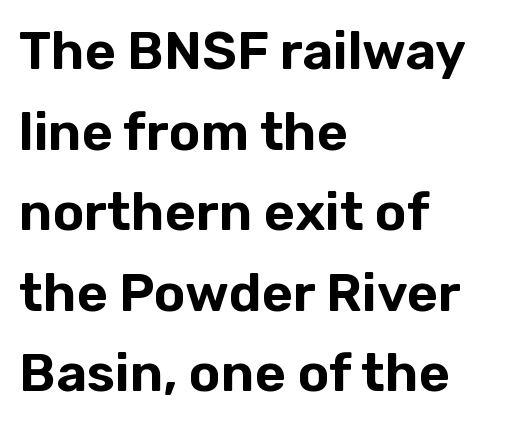
The image shows 53 px sans-serif type, upright; set left-aligned, normal line spacing (1.52x), normal letter spacing, not underlined; low stroke contrast and a medium x-height.
